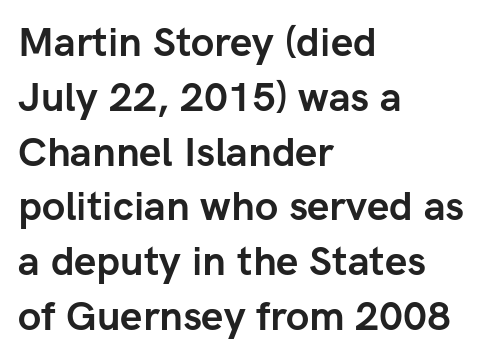
The image shows 40 px semibold sans-serif type, upright; set left-aligned, normal line spacing (1.37x), normal letter spacing, not underlined; low stroke contrast and a medium x-height.
